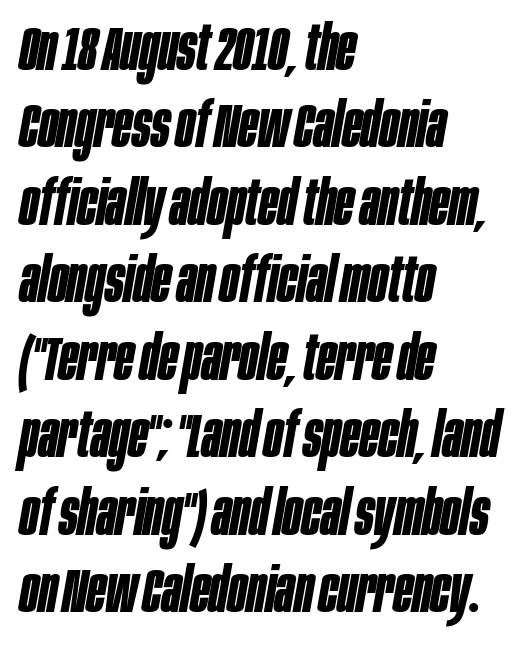
{"italic": "yes", "lean": "right", "slant_degrees": 10, "bold": "yes", "weight": "bold", "width": "condensed", "stroke_contrast": "low", "x_height": "large", "monospaced": "no", "underline": "no", "align": "left", "line_spacing": "normal", "line_spacing_ratio": 1.25, "letter_spacing": "normal", "letter_spacing_em": 0.0, "glyph_px": 62}
